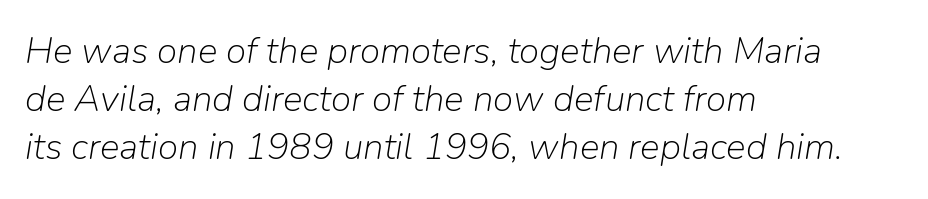
{"italic": "yes", "lean": "right", "slant_degrees": 9, "bold": "no", "weight": "light", "width": "normal", "stroke_contrast": "low", "x_height": "medium", "monospaced": "no", "underline": "no", "align": "left", "line_spacing": "normal", "line_spacing_ratio": 1.3, "letter_spacing": "normal", "letter_spacing_em": 0.0, "glyph_px": 37}
